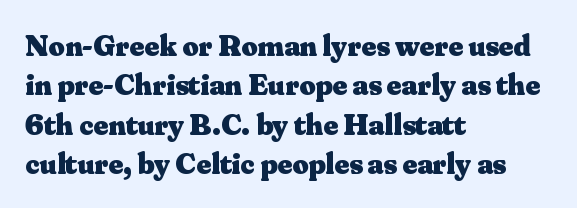
{"serif": "yes", "italic": "no", "bold": "yes", "weight": "heavy", "width": "normal", "stroke_contrast": "medium", "x_height": "small", "monospaced": "no", "underline": "no", "align": "left", "line_spacing": "normal", "line_spacing_ratio": 1.27, "letter_spacing": "normal", "letter_spacing_em": 0.0, "glyph_px": 31}
